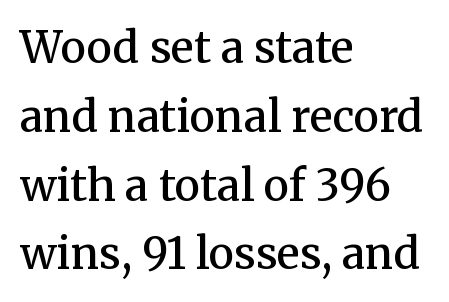
The image shows 43 px semibold serif type, upright; set left-aligned, normal line spacing (1.6x), normal letter spacing, not underlined; medium stroke contrast and a medium x-height.
